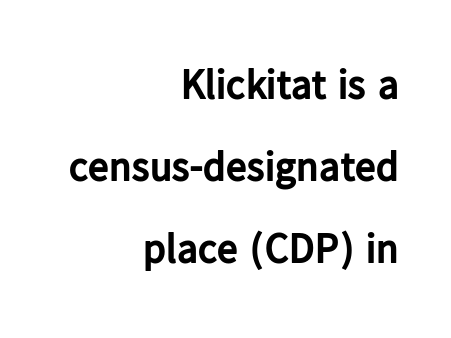
Q: Is the text bold? A: Yes.
Q: Is the text italic (slanted)? A: No, it is upright.
Q: Is the typeface a serif or a sans-serif typeface? A: Sans-serif.
Q: Is the text underlined? A: No.
Q: How is the paragraph aligned? A: Right-aligned.
Q: Is the spacing between letters normal or unusually wide? A: Normal.
Q: Is the spacing between lines tight, normal or loose? A: Loose.
Q: Width (condensed, normal, or wide)? A: Normal.
Q: Stroke contrast? A: Low.
Q: x-height? A: Medium.
Q: Monospaced? A: No.
